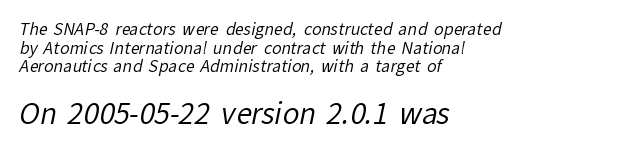
The image shows 28 px regular-weight sans-serif type; set left-aligned, line spacing 1.17x, normal letter spacing, not underlined; the second (bottom) block is 1.75x larger; low stroke contrast and a medium x-height.
